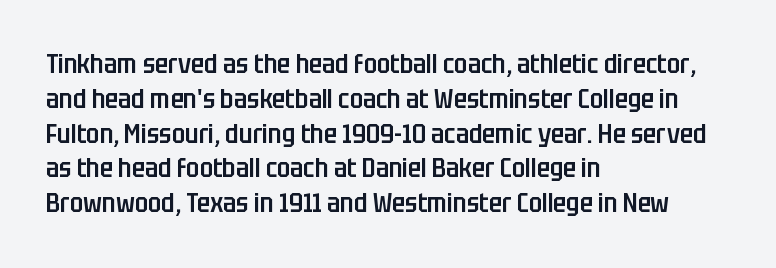
{"italic": "no", "bold": "semi", "underline": "no", "align": "left", "line_spacing": "normal", "line_spacing_ratio": 1.29, "letter_spacing": "normal", "letter_spacing_em": 0.0, "glyph_px": 27}
